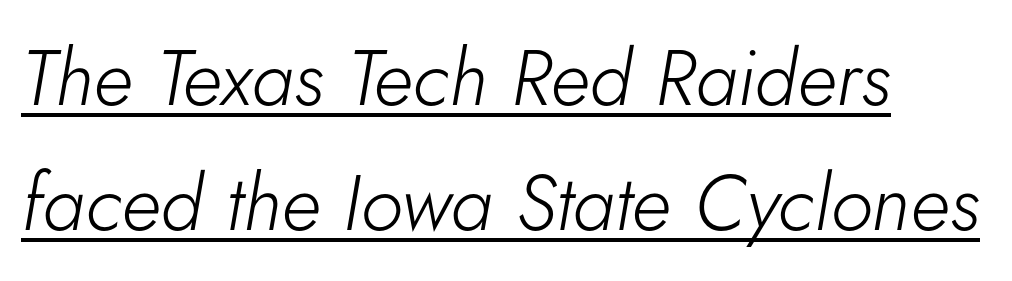
Q: Is the text bold? A: No.
Q: Is the text italic (slanted)? A: Yes, it leans right by about 5 degrees.
Q: Is the text underlined? A: Yes.
Q: How is the paragraph aligned? A: Left-aligned.
Q: Is the spacing between letters normal or unusually wide? A: Normal.
Q: Is the spacing between lines tight, normal or loose? A: Normal.
Q: Width (condensed, normal, or wide)? A: Normal.
Q: Stroke contrast? A: Low.
Q: x-height? A: Small.
Q: Monospaced? A: No.
